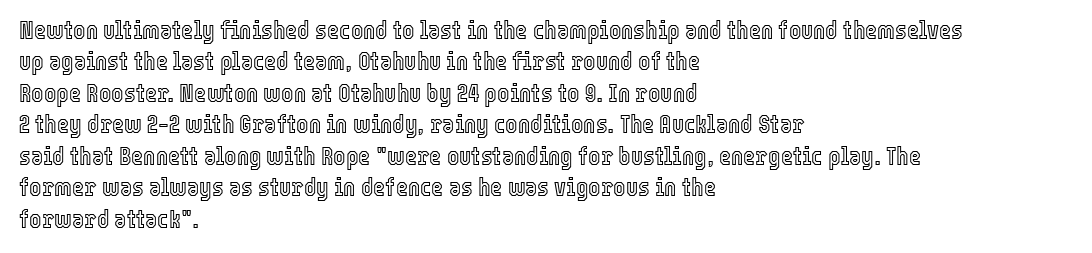
{"italic": "no", "underline": "no", "align": "left", "line_spacing_ratio": 1.21, "letter_spacing": "normal", "letter_spacing_em": 0.0, "glyph_px": 26}
